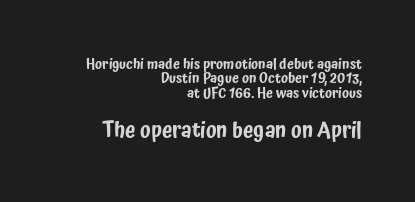
The image shows 21 px text type, upright; set right-aligned, tight line spacing (1.03x), normal letter spacing, not underlined; the second (bottom) block is 1.5x larger.
